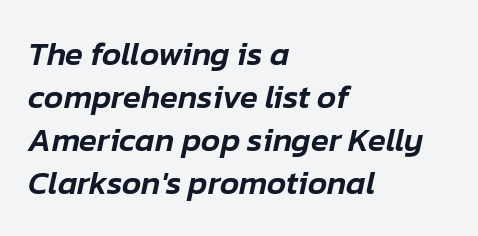
Caption: standard tracking, unaltered. The rag falls on the right side of this text block. Regular leading. In terms of posture, this sample is oblique. Looks like regular typesetting: each glyph gets only the width it needs. Descender tails drop into unmarked territory.
